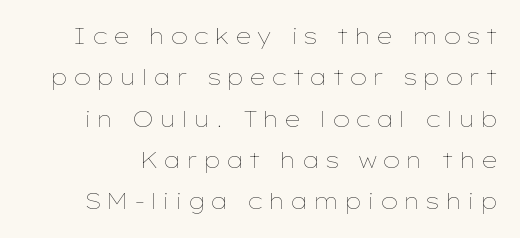
Is the stroke heavy? The answer is a plain regular-or-lighter. The line texture is sparse and dotted thanks to wide tracking. Posture: vertical. The space beneath each line is pristine and unruled.
